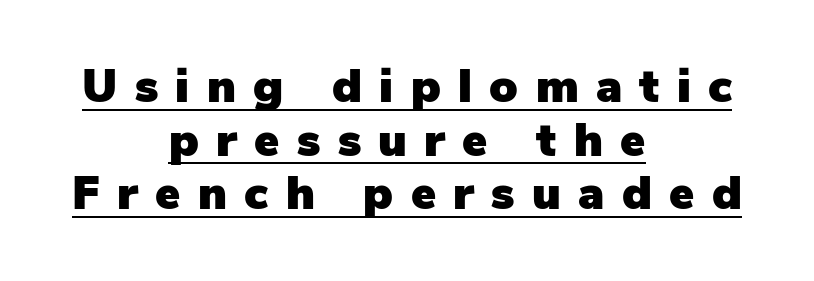
{"serif": "no", "italic": "no", "width": "normal", "stroke_contrast": "low", "x_height": "medium", "monospaced": "no", "underline": "yes", "align": "center", "line_spacing": "tight", "line_spacing_ratio": 1.14, "letter_spacing": "wide", "letter_spacing_em": 0.37, "glyph_px": 47}
